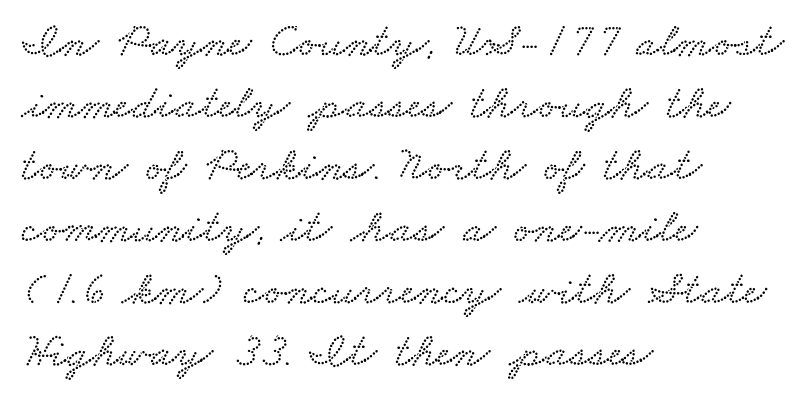
The image shows 48 px wide type; set left-aligned, normal line spacing (1.29x), normal letter spacing, not underlined; low stroke contrast and a small x-height.
